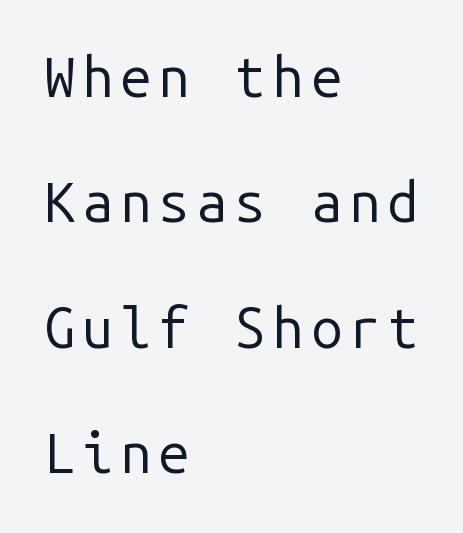
The image shows 56 px regular-weight sans-serif type, upright, monospaced; set left-aligned, loose line spacing (2.24x), not underlined; low stroke contrast and a medium x-height.
